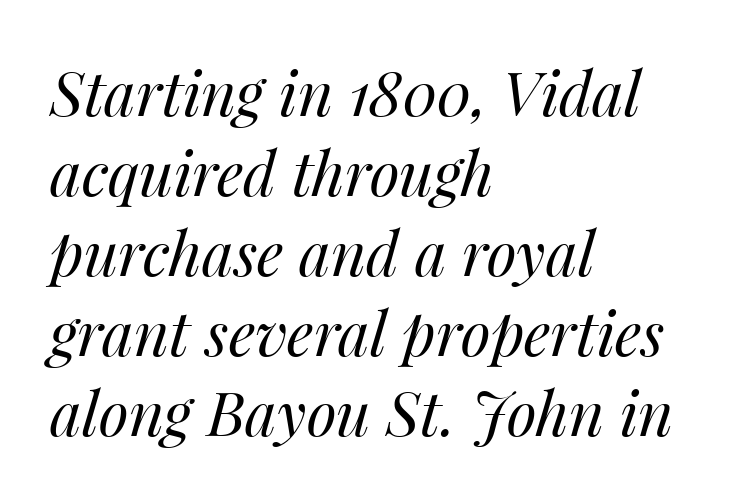
A normal amount of white space separates one row of letters from the next. Weight class: somewhere from thin through regular. Notice how the passage keeps a crisp vertical edge on the left only. Here the designer chose a conventional face with non-uniform glyph widths. An italicized treatment has been applied to the whole sample. Any mark beneath the type? The region is blank.
